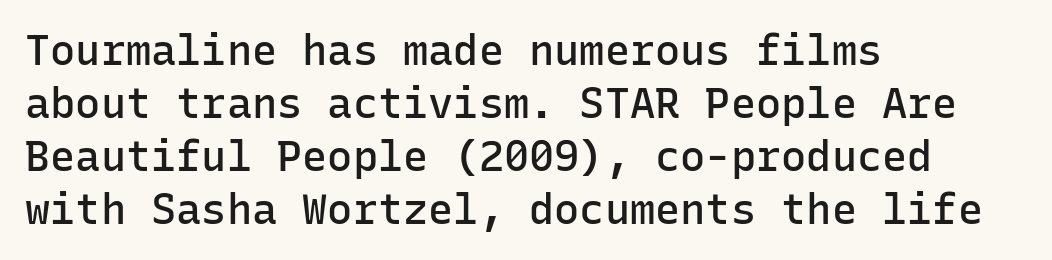
Q: Is the text bold? A: Semi-bold.
Q: Is the text italic (slanted)? A: No, it is upright.
Q: Is the typeface a serif or a sans-serif typeface? A: Sans-serif.
Q: Is the text underlined? A: No.
Q: How is the paragraph aligned? A: Left-aligned.
Q: Is the spacing between letters normal or unusually wide? A: Normal.
Q: Is the spacing between lines tight, normal or loose? A: Normal.
Q: Width (condensed, normal, or wide)? A: Normal.
Q: Stroke contrast? A: Low.
Q: x-height? A: Medium.
Q: Monospaced? A: Yes.
